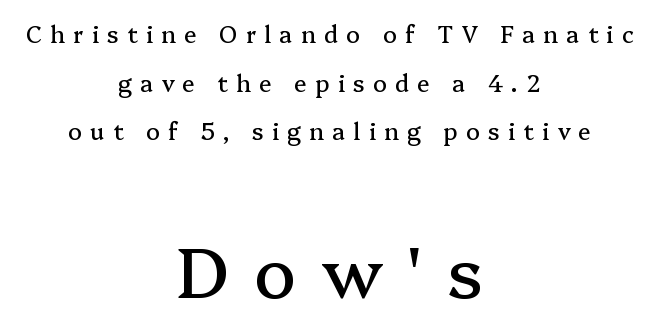
The image shows 70 px serif type, upright; set centered, loose line spacing (2.11x), unusually wide letter spacing (+0.36 em), not underlined; the second (bottom) block is 3.04x larger; medium stroke contrast and a medium x-height.
